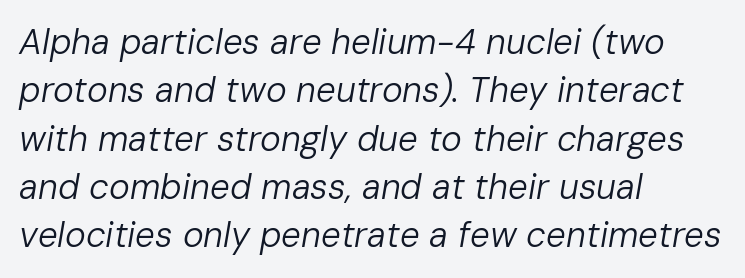
A normal amount of white space separates one row of letters from the next. The typeface has the unassuming heft of standard copy or less. Short and long lines alike share a common starting point at left. Letter spacing: default.
